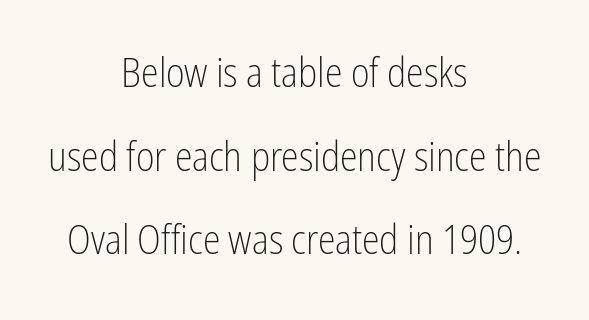
Q: Is the text bold? A: No.
Q: Is the text italic (slanted)? A: No, it is upright.
Q: Is the typeface a serif or a sans-serif typeface? A: Sans-serif.
Q: Is the text underlined? A: No.
Q: How is the paragraph aligned? A: Centered.
Q: Is the spacing between letters normal or unusually wide? A: Normal.
Q: Is the spacing between lines tight, normal or loose? A: Loose.
Q: Width (condensed, normal, or wide)? A: Condensed.
Q: Stroke contrast? A: Low.
Q: x-height? A: Medium.
Q: Monospaced? A: No.
